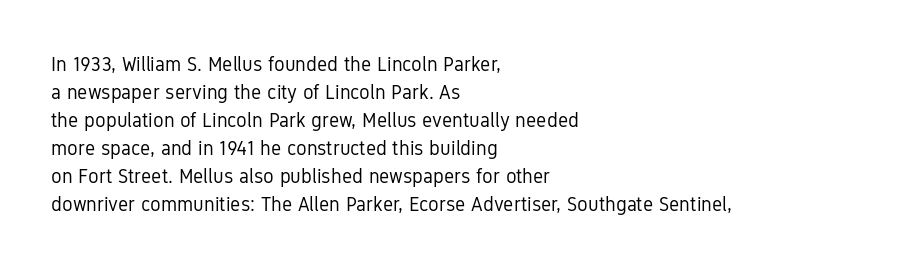
The image shows 20 px text type, upright; set left-aligned, normal line spacing (1.4x), normal letter spacing, not underlined.
